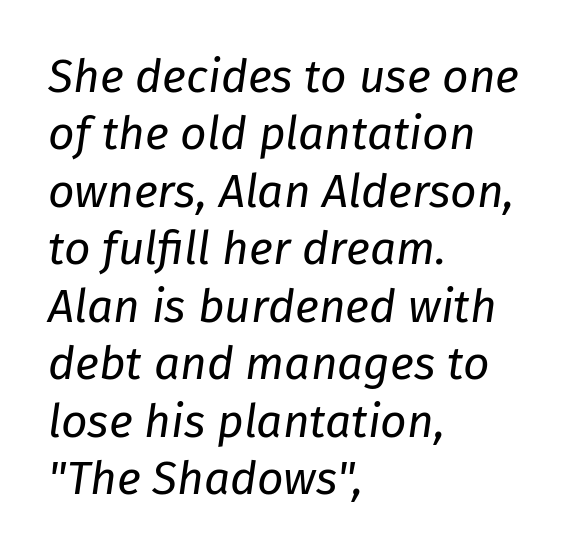
The image shows 46 px regular-weight type, italic (leaning right); set left-aligned, normal line spacing (1.25x), normal letter spacing, not underlined; low stroke contrast and a medium x-height.
